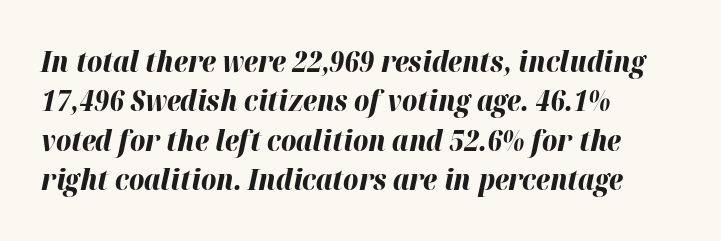
The image shows 29 px bold type, italic (leaning right); set left-aligned, normal line spacing (1.36x), normal letter spacing, not underlined; high stroke contrast and a medium x-height.
